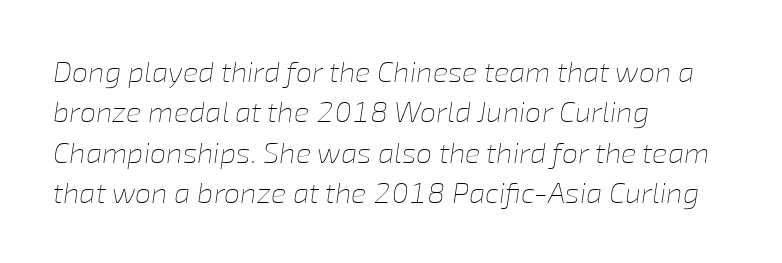
The font is comparable to plain body text, perhaps lighter. Typeset ragged right — the left edge is the straight one. Think of a printed novel: that variable character pitch is what you see here. Italic: yes, the glyphs are oblique. Observe the ordinary spacing: letters are neighbours, not strangers. Compared with typical paragraphs, the rows here are spaced about the same.
